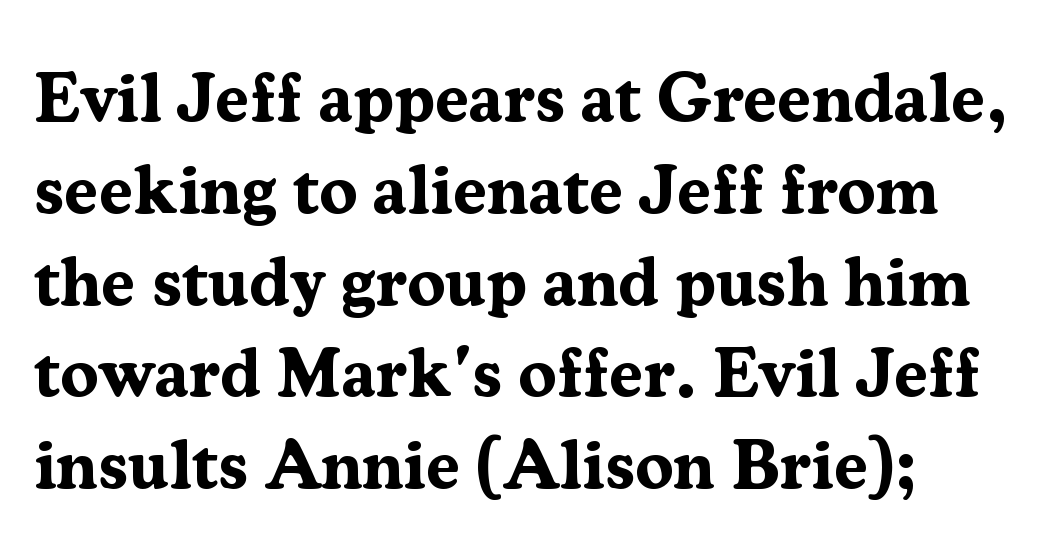
Italic? Not at all — the glyphs are vertical. Lines of text with bare space underneath. Caption: bold face, heavy strokes. The text was rendered using a seriffed face with decorative stroke endings. In terms of leading, this rendering sits right in the middle.
